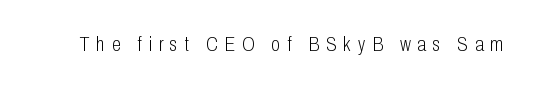
Q: Is the text bold? A: No.
Q: Is the text italic (slanted)? A: No, it is upright.
Q: Is the text underlined? A: No.
Q: Is the spacing between letters normal or unusually wide? A: Unusually wide.
